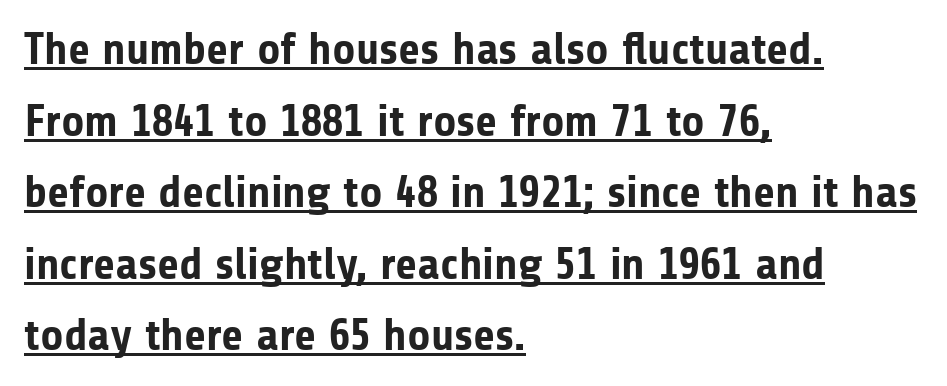
Q: Is the text bold? A: Yes.
Q: Is the text italic (slanted)? A: No, it is upright.
Q: Is the typeface a serif or a sans-serif typeface? A: Sans-serif.
Q: Is the text underlined? A: Yes.
Q: How is the paragraph aligned? A: Left-aligned.
Q: Is the spacing between letters normal or unusually wide? A: Normal.
Q: Is the spacing between lines tight, normal or loose? A: Normal.
Q: Width (condensed, normal, or wide)? A: Normal.
Q: Stroke contrast? A: Low.
Q: x-height? A: Medium.
Q: Monospaced? A: No.
